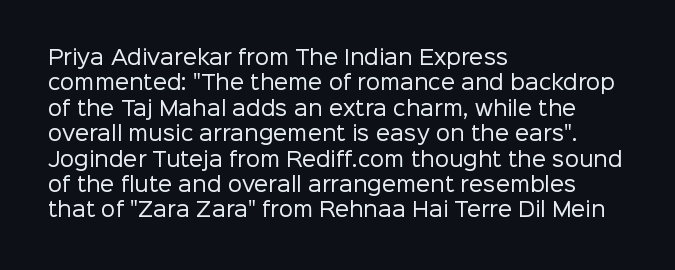
The image shows 20 px text type, upright; set left-aligned, normal line spacing (1.27x), normal letter spacing, not underlined.
